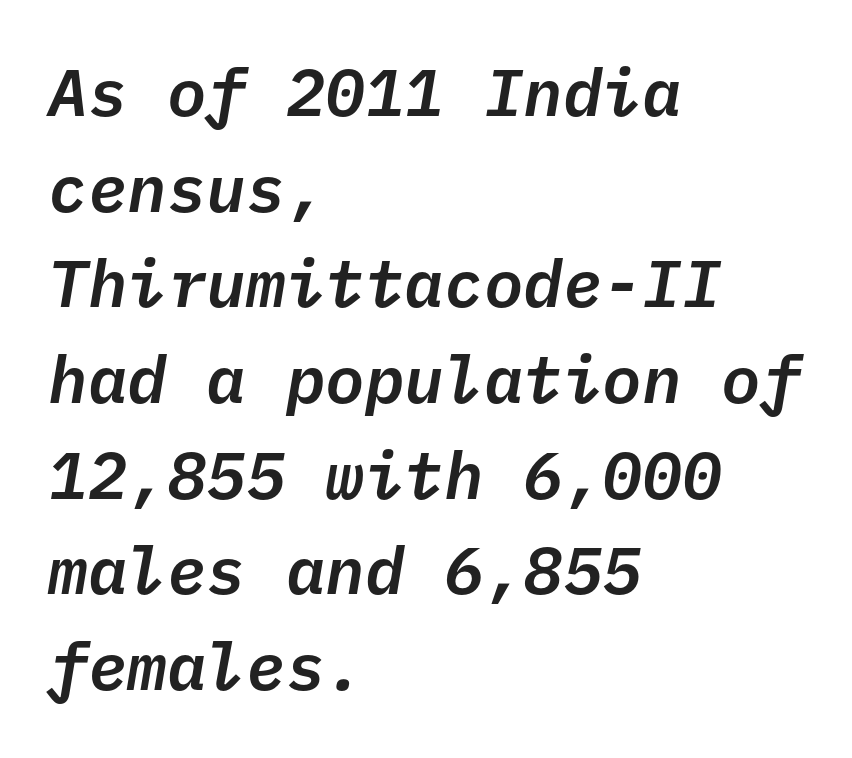
Q: Is the text italic (slanted)? A: Yes, it leans right by about 10 degrees.
Q: Is the text underlined? A: No.
Q: How is the paragraph aligned? A: Left-aligned.
Q: Is the spacing between letters normal or unusually wide? A: Normal.
Q: Is the spacing between lines tight, normal or loose? A: Normal.
Q: Width (condensed, normal, or wide)? A: Normal.
Q: Stroke contrast? A: Low.
Q: x-height? A: Medium.
Q: Monospaced? A: Yes.
